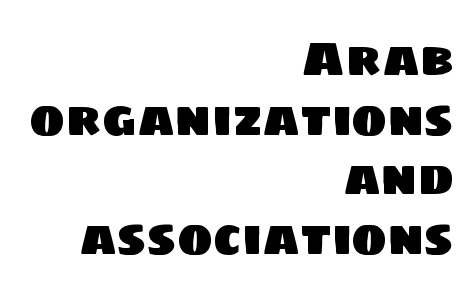
{"serif": "no", "width": "normal", "stroke_contrast": "low", "x_height": "large", "monospaced": "no", "underline": "no", "align": "right", "line_spacing_ratio": 1.24, "letter_spacing": "normal", "letter_spacing_em": 0.0, "glyph_px": 48}
